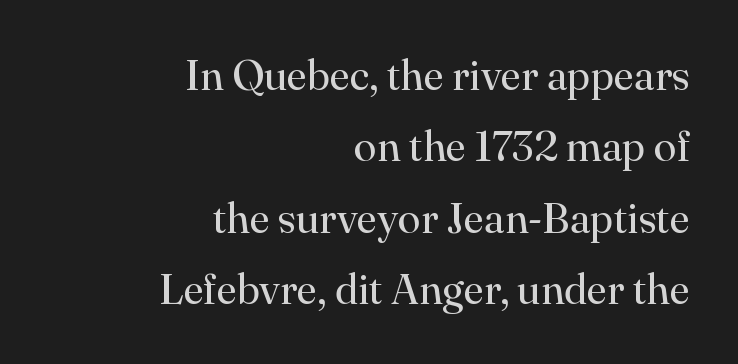
Q: Is the text bold? A: No.
Q: Is the text italic (slanted)? A: No, it is upright.
Q: Is the typeface a serif or a sans-serif typeface? A: Serif.
Q: Is the text underlined? A: No.
Q: How is the paragraph aligned? A: Right-aligned.
Q: Is the spacing between letters normal or unusually wide? A: Normal.
Q: Is the spacing between lines tight, normal or loose? A: Normal.
Q: Width (condensed, normal, or wide)? A: Normal.
Q: Stroke contrast? A: High.
Q: x-height? A: Small.
Q: Monospaced? A: No.
